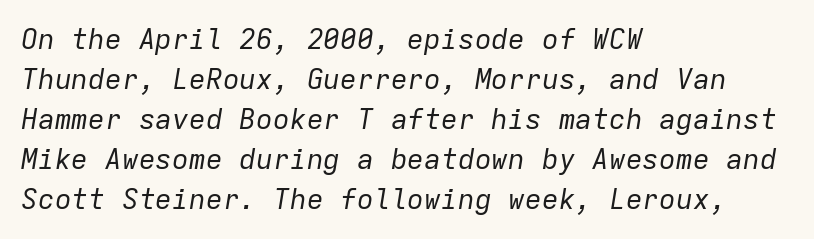
The image shows 28 px regular-weight type, italic (leaning right), monospaced; set left-aligned, normal line spacing (1.43x), normal letter spacing, not underlined; low stroke contrast and a medium x-height.
